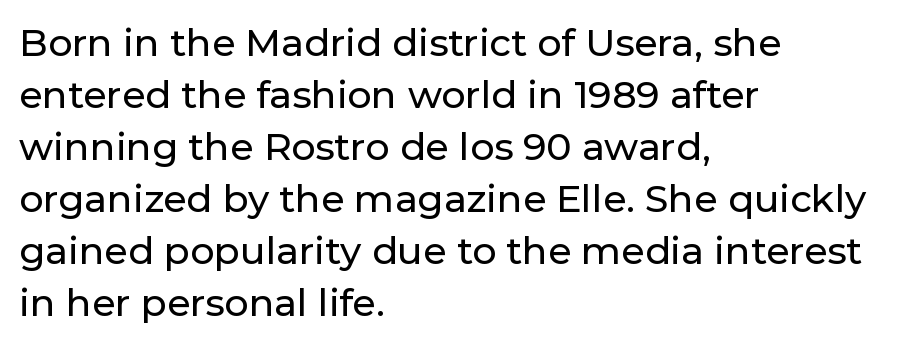
Q: Is the text italic (slanted)? A: No, it is upright.
Q: Is the typeface a serif or a sans-serif typeface? A: Sans-serif.
Q: Is the text underlined? A: No.
Q: How is the paragraph aligned? A: Left-aligned.
Q: Is the spacing between letters normal or unusually wide? A: Normal.
Q: Is the spacing between lines tight, normal or loose? A: Normal.
Q: Width (condensed, normal, or wide)? A: Normal.
Q: Stroke contrast? A: Low.
Q: x-height? A: Medium.
Q: Monospaced? A: No.
